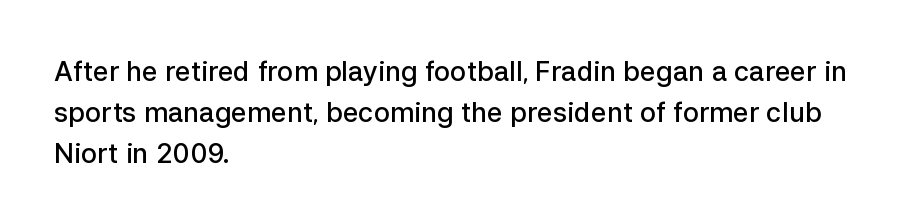
{"italic": "no", "bold": "semi", "underline": "no", "align": "left", "line_spacing": "normal", "line_spacing_ratio": 1.51, "letter_spacing": "normal", "letter_spacing_em": 0.0, "glyph_px": 27}
